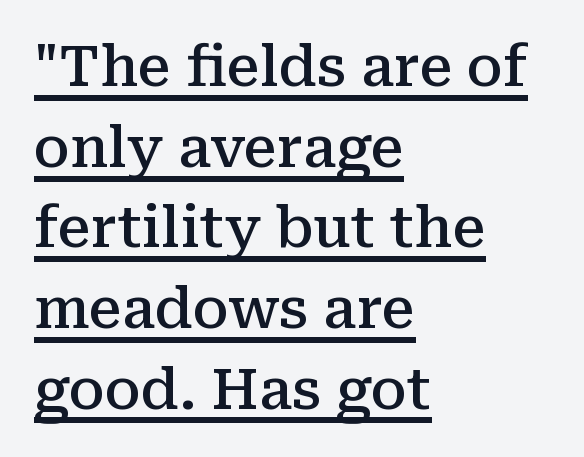
The image shows 56 px semibold serif type, upright; set left-aligned, normal line spacing (1.44x), normal letter spacing, underlined; medium stroke contrast and a medium x-height.
